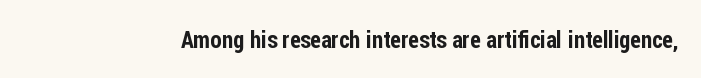
{"italic": "no", "underline": "no", "letter_spacing": "normal", "letter_spacing_em": 0.0, "glyph_px": 23}
